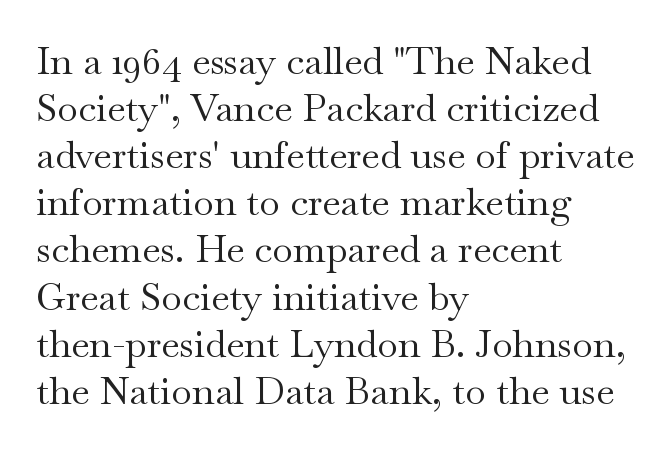
Think of a printed novel: that variable character pitch is what you see here. Posture: upright roman. The rag falls on the right side of this text block. The foot of each line stays bare and open.
